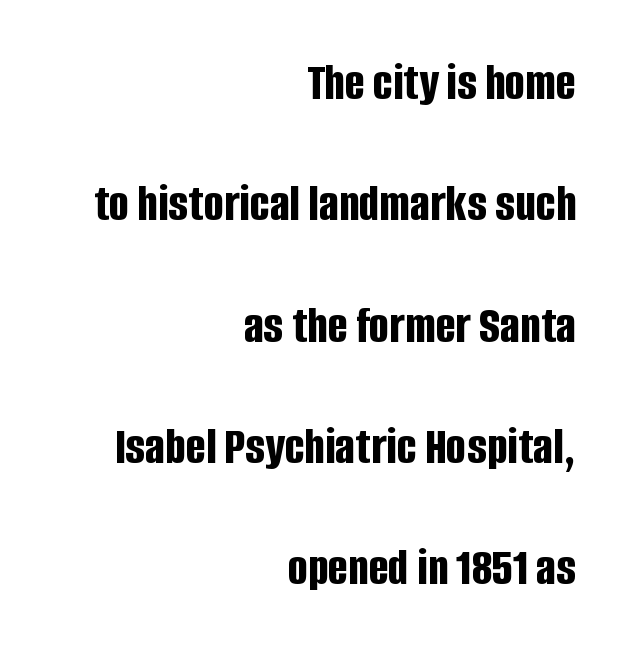
The image shows 53 px bold, condensed sans-serif type, upright; set right-aligned, loose line spacing (2.29x), normal letter spacing, not underlined; low stroke contrast and a large x-height.
